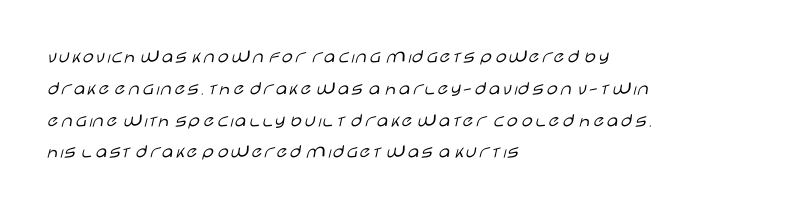
This is not heavy type; no bold has been used. Tracking here is standard; glyphs follow each other at the usual distance. Horizontal bands of white between lines are of average thickness. Underlining? Definitely not there. A student would call this left alignment; a typographer would say flush left, rag right.
